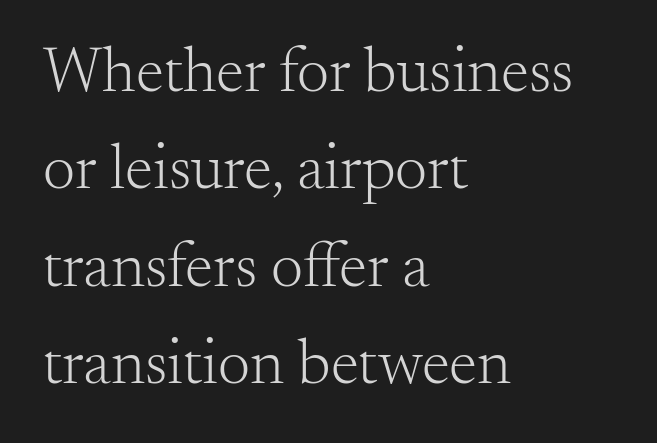
The rendering uses natural spacing where letterforms have individual widths. The characters display serif detailing at their extremities. The words here are not underlined. The paragraph has a hard left edge and a soft right edge. The strokes carry an ordinary text weight at most. This is roman type, the default non-slanted kind.
